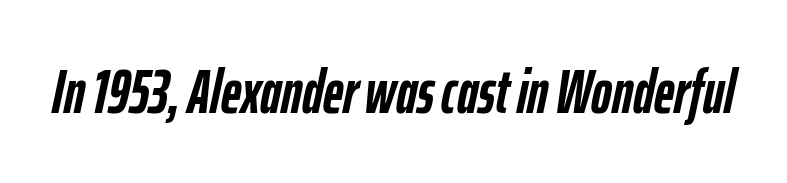
Glance below the letters and you will spot only blank space. The whole block is typeset with a tilt. The glyphs have the mass of a bold cut. Each letter keeps its own natural width here, so spacing adapts to shape. The tracking reads as untouched default to a designer's eye.
